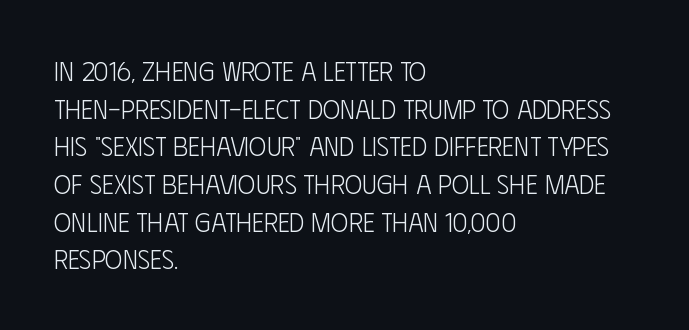
{"italic": "no", "bold": "no", "underline": "no", "align": "left", "line_spacing": "normal", "line_spacing_ratio": 1.45, "letter_spacing": "normal", "letter_spacing_em": 0.0, "glyph_px": 26}
